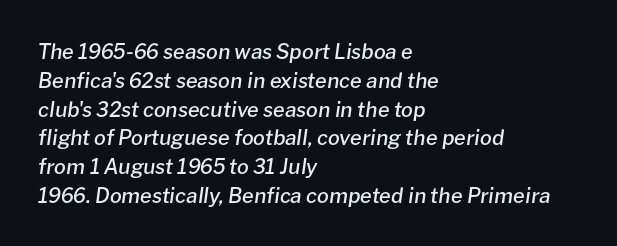
The image shows 21 px text type, italic (leaning right); set left-aligned, normal line spacing (1.37x), normal letter spacing, not underlined.
